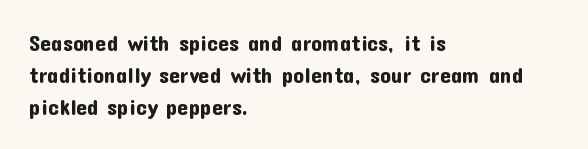
{"italic": "no", "underline": "no", "align": "left", "line_spacing": "normal", "line_spacing_ratio": 1.45, "letter_spacing": "normal", "letter_spacing_em": 0.0, "glyph_px": 22}
